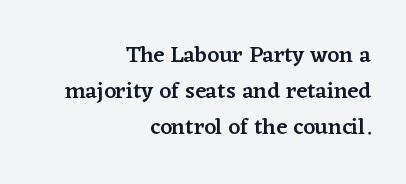
The image shows 23 px text type, upright; set right-aligned, normal line spacing (1.56x), normal letter spacing, not underlined.
